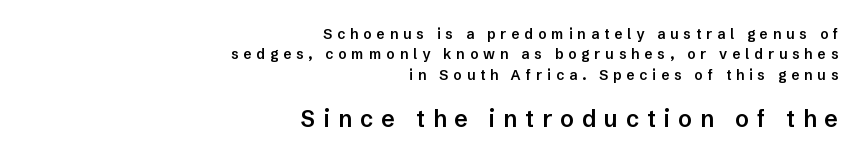
Substantial extra tracking has been applied to these lines. You get the small type first, then a jump to larger type. The strokes are fattened partway — semibold, not bold. Underline: absent.
